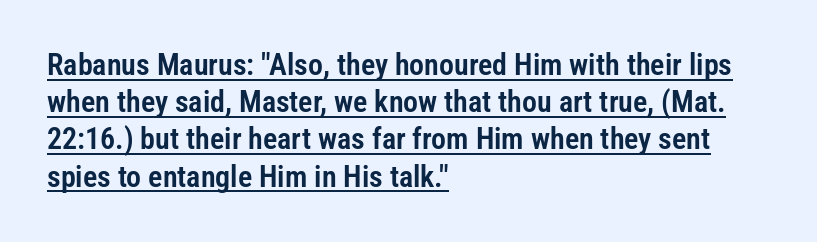
Q: Is the text italic (slanted)? A: No, it is upright.
Q: Is the typeface a serif or a sans-serif typeface? A: Sans-serif.
Q: Is the text underlined? A: Yes.
Q: How is the paragraph aligned? A: Left-aligned.
Q: Is the spacing between letters normal or unusually wide? A: Normal.
Q: Width (condensed, normal, or wide)? A: Condensed.
Q: Stroke contrast? A: Low.
Q: x-height? A: Medium.
Q: Monospaced? A: No.
